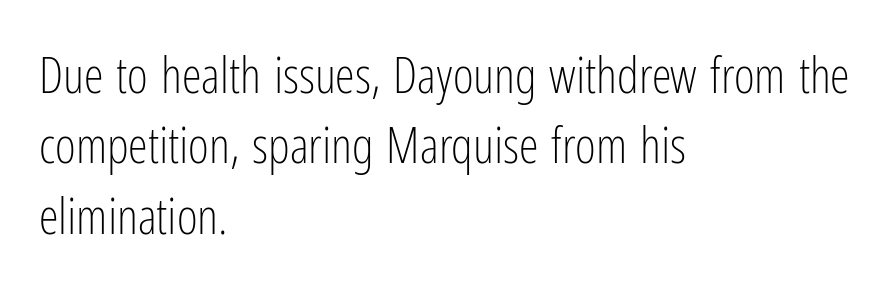
Q: Is the text bold? A: No.
Q: Is the text italic (slanted)? A: No, it is upright.
Q: Is the typeface a serif or a sans-serif typeface? A: Sans-serif.
Q: Is the text underlined? A: No.
Q: How is the paragraph aligned? A: Left-aligned.
Q: Is the spacing between letters normal or unusually wide? A: Normal.
Q: Is the spacing between lines tight, normal or loose? A: Normal.
Q: Width (condensed, normal, or wide)? A: Condensed.
Q: Stroke contrast? A: Low.
Q: x-height? A: Medium.
Q: Monospaced? A: No.
